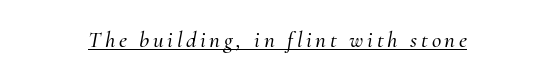
Q: Is the text italic (slanted)? A: Yes, it leans right by about 10 degrees.
Q: Is the text underlined? A: Yes.
Q: How is the paragraph aligned? A: Centered.
